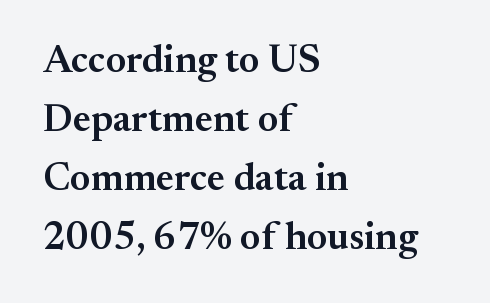
{"serif": "yes", "italic": "no", "bold": "semi", "weight": "semibold", "width": "normal", "stroke_contrast": "medium", "x_height": "small", "monospaced": "no", "underline": "no", "align": "left", "line_spacing": "normal", "line_spacing_ratio": 1.51, "letter_spacing": "normal", "letter_spacing_em": 0.0, "glyph_px": 39}
